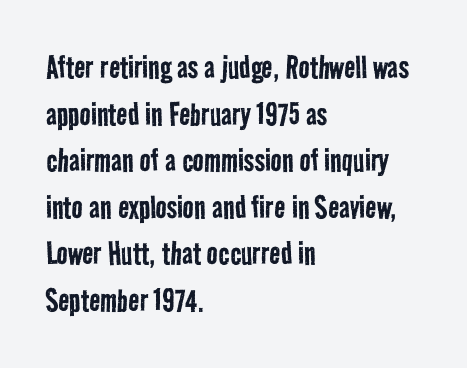
Q: Is the text bold? A: No.
Q: Is the typeface a serif or a sans-serif typeface? A: Sans-serif.
Q: Is the text underlined? A: No.
Q: How is the paragraph aligned? A: Left-aligned.
Q: Is the spacing between letters normal or unusually wide? A: Normal.
Q: Is the spacing between lines tight, normal or loose? A: Normal.
Q: Width (condensed, normal, or wide)? A: Condensed.
Q: Stroke contrast? A: Low.
Q: x-height? A: Medium.
Q: Monospaced? A: No.
